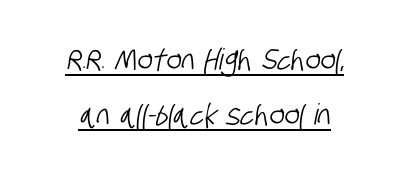
Q: Is the typeface a serif or a sans-serif typeface? A: Sans-serif.
Q: Is the text underlined? A: Yes.
Q: Is the spacing between letters normal or unusually wide? A: Normal.
Q: Is the spacing between lines tight, normal or loose? A: Loose.
Q: Width (condensed, normal, or wide)? A: Condensed.
Q: Stroke contrast? A: Low.
Q: x-height? A: Large.
Q: Monospaced? A: No.
